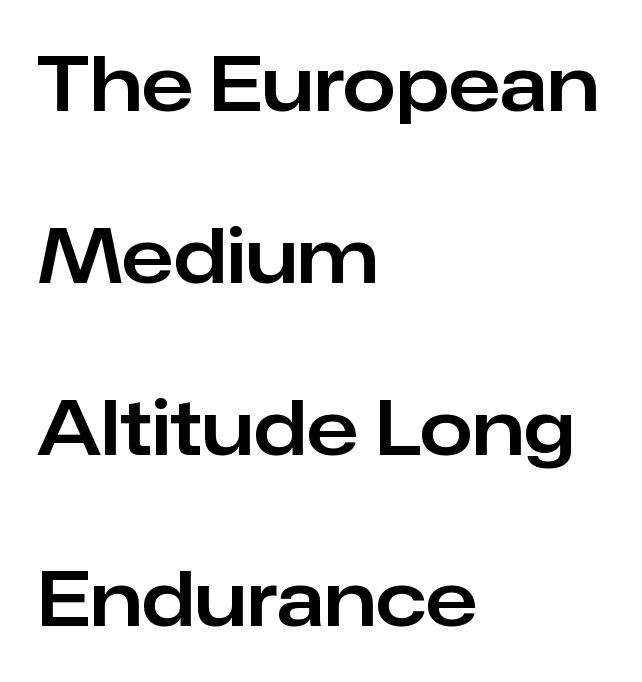
Q: Is the text italic (slanted)? A: No, it is upright.
Q: Is the typeface a serif or a sans-serif typeface? A: Sans-serif.
Q: Is the text underlined? A: No.
Q: How is the paragraph aligned? A: Left-aligned.
Q: Is the spacing between letters normal or unusually wide? A: Normal.
Q: Is the spacing between lines tight, normal or loose? A: Loose.
Q: Width (condensed, normal, or wide)? A: Normal.
Q: Stroke contrast? A: Low.
Q: x-height? A: Medium.
Q: Monospaced? A: No.
